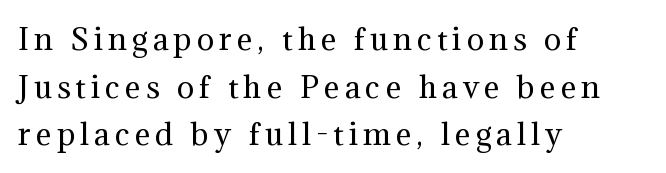
Q: Is the text bold? A: No.
Q: Is the text italic (slanted)? A: No, it is upright.
Q: Is the typeface a serif or a sans-serif typeface? A: Serif.
Q: Is the text underlined? A: No.
Q: How is the paragraph aligned? A: Left-aligned.
Q: Is the spacing between lines tight, normal or loose? A: Normal.
Q: Width (condensed, normal, or wide)? A: Normal.
Q: Stroke contrast? A: Medium.
Q: x-height? A: Medium.
Q: Monospaced? A: No.
